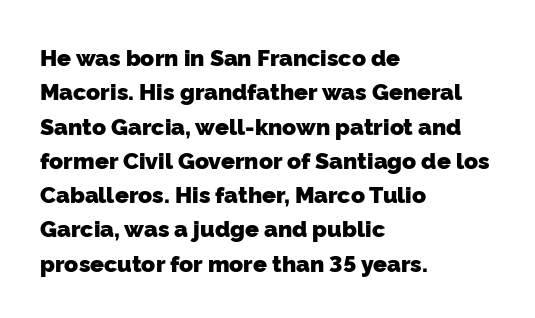
{"bold": "yes", "underline": "no", "align": "left", "line_spacing": "normal", "line_spacing_ratio": 1.49, "letter_spacing": "normal", "letter_spacing_em": 0.0, "glyph_px": 23}
